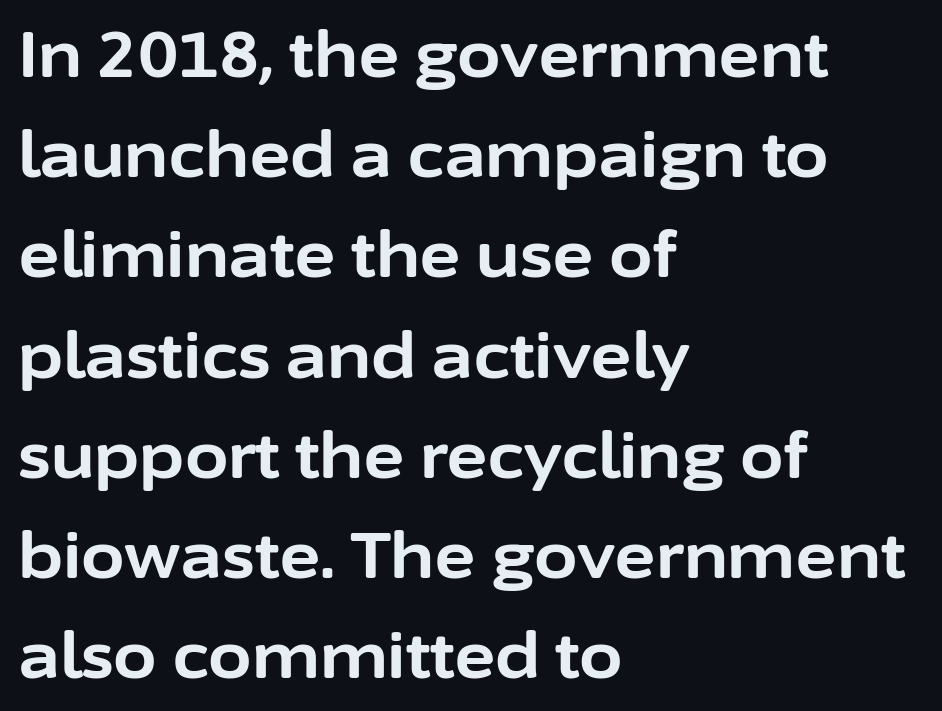
The image shows 63 px bold sans-serif type, upright; set left-aligned, normal line spacing (1.59x), normal letter spacing, not underlined; low stroke contrast and a medium x-height.
